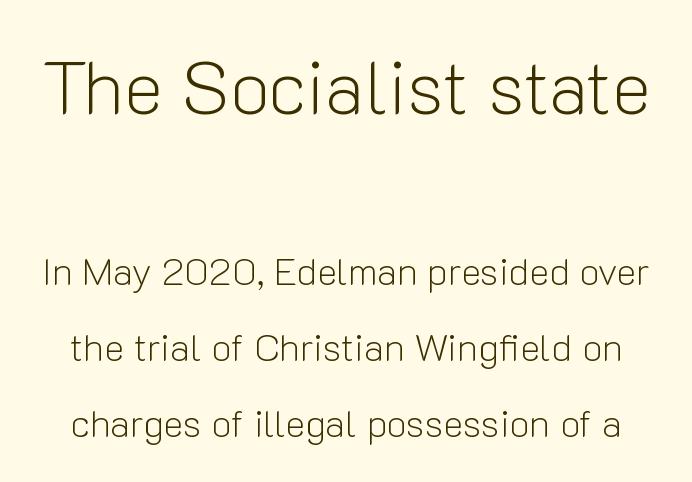
You can tell from the bare stems that sans-serif type was used. Nothing unusual about the tracking: characters are spaced as the font intends. Proportional: the letters do not fall into vertical columns. You could fit nearly another row in the gap between these rows. Summary of weight: not heavy and not bold. Larger block? The one above; the one below is distinctly smaller.
